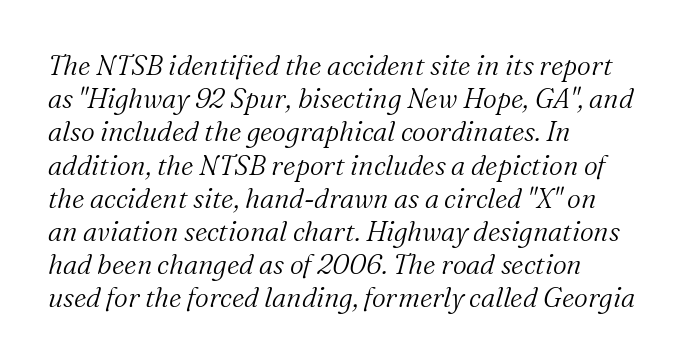
Q: Is the text bold? A: No.
Q: Is the text italic (slanted)? A: Yes, it leans right by about 16 degrees.
Q: Is the text underlined? A: No.
Q: How is the paragraph aligned? A: Left-aligned.
Q: Is the spacing between letters normal or unusually wide? A: Normal.
